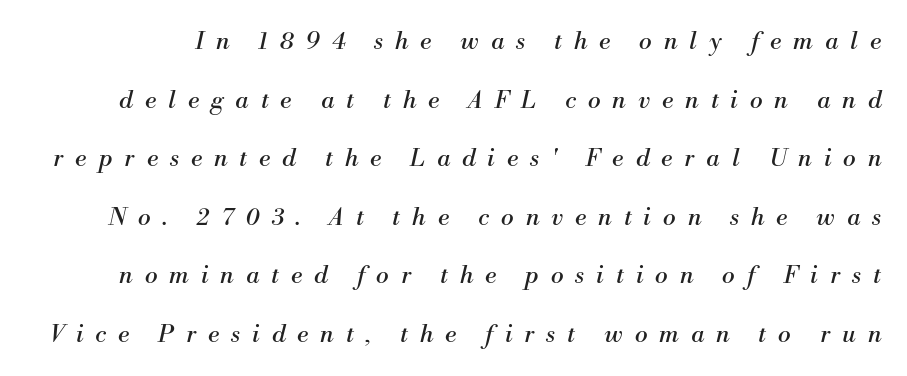
The image shows 24 px text type, italic (leaning right); set loose line spacing (2.44x), unusually wide letter spacing (+0.5 em), not underlined.
